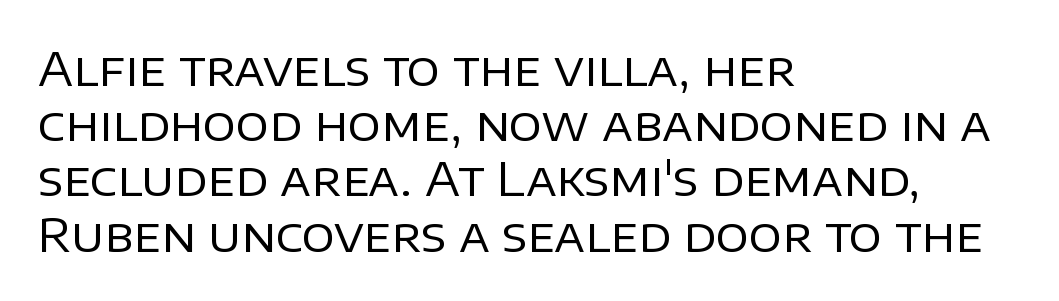
The image shows 46 px regular-weight sans-serif type, upright; set left-aligned, line spacing 1.2x, normal letter spacing, not underlined; low stroke contrast and a large x-height.
